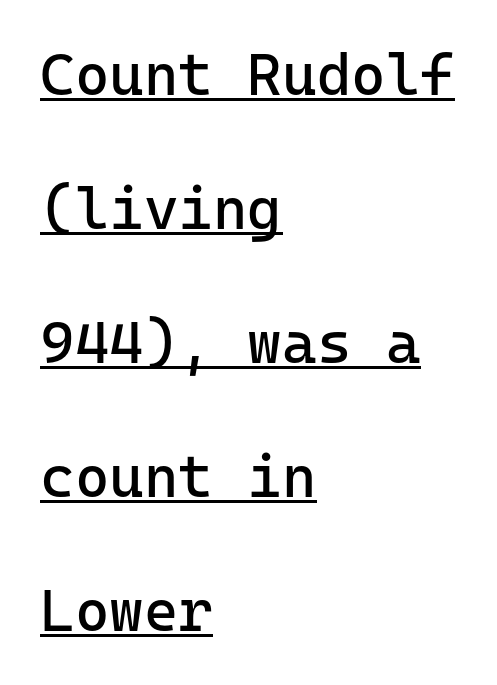
Q: Is the text bold? A: No.
Q: Is the text italic (slanted)? A: No, it is upright.
Q: Is the typeface a serif or a sans-serif typeface? A: Sans-serif.
Q: Is the text underlined? A: Yes.
Q: How is the paragraph aligned? A: Left-aligned.
Q: Is the spacing between letters normal or unusually wide? A: Normal.
Q: Is the spacing between lines tight, normal or loose? A: Loose.
Q: Width (condensed, normal, or wide)? A: Normal.
Q: Stroke contrast? A: Low.
Q: x-height? A: Medium.
Q: Monospaced? A: Yes.
